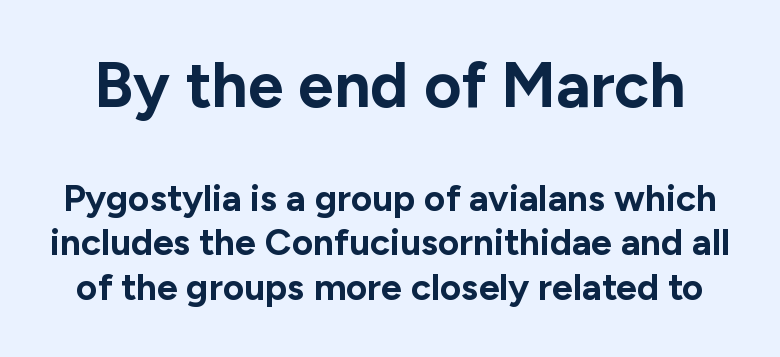
The image shows 64 px bold sans-serif type, upright; set line spacing 1.21x, normal letter spacing, not underlined; the first (top) block is 1.73x larger; low stroke contrast and a medium x-height.
